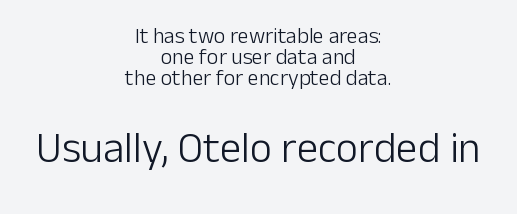
Q: Is the text bold? A: No.
Q: Is the text italic (slanted)? A: No, it is upright.
Q: Is the typeface a serif or a sans-serif typeface? A: Sans-serif.
Q: Is the text underlined? A: No.
Q: How is the paragraph aligned? A: Centered.
Q: Is the spacing between letters normal or unusually wide? A: Normal.
Q: Is the spacing between lines tight, normal or loose? A: Tight.
Q: Which block of text is set in a larger size, the first (top) or the second (bottom)? A: The second (bottom) one.
Q: Width (condensed, normal, or wide)? A: Normal.
Q: Stroke contrast? A: Low.
Q: x-height? A: Medium.
Q: Monospaced? A: No.
